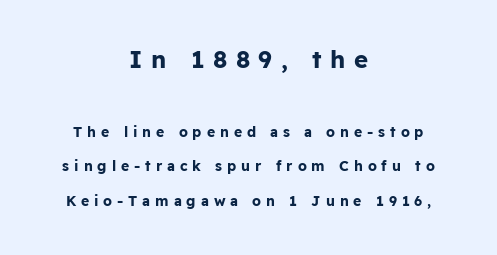
The image shows 24 px bold type, upright; set centered, loose line spacing (2.48x), unusually wide letter spacing (+0.35 em), not underlined; the first (top) block is 1.71x larger.
